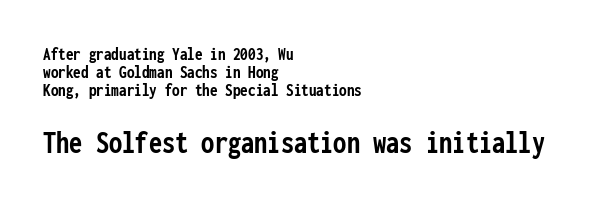
{"serif": "no", "italic": "no", "bold": "yes", "weight": "semibold", "width": "condensed", "stroke_contrast": "low", "x_height": "medium", "monospaced": "yes", "underline": "no", "align": "left", "line_spacing": "tight", "line_spacing_ratio": 0.96, "letter_spacing": "normal", "letter_spacing_em": 0.0, "larger_block": "second", "size_ratio": 1.74, "glyph_px": 33}
